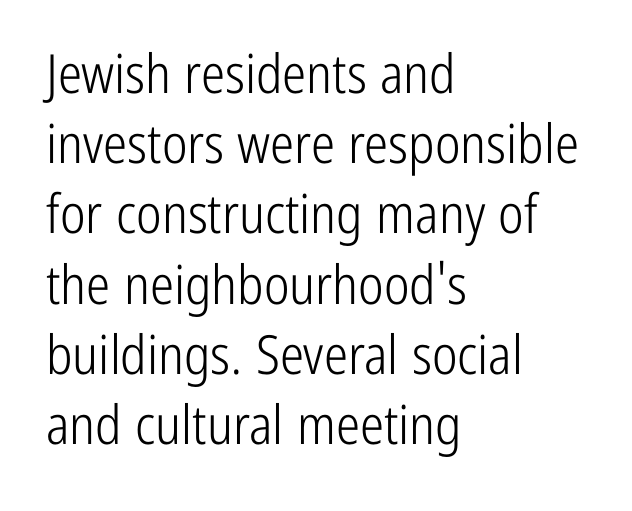
You could not count columns in this text — the font is proportionally spaced. No italicization has been applied; the sample stays upright. Each word holds together tightly as a unit, with standard inter-letter gaps. This rendering employs a face without finishing strokes, i.e., a sans-serif. The font sits on the lighter half of the weight spectrum, regular included. This block has exactly the height ordinary leading produces.
